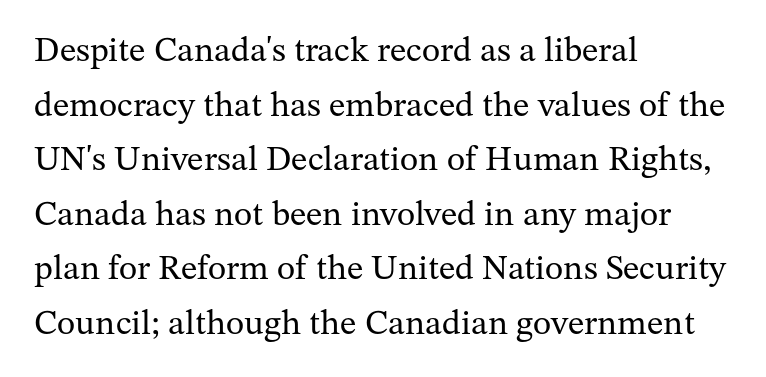
{"serif": "yes", "italic": "no", "bold": "no", "weight": "regular", "width": "normal", "stroke_contrast": "medium", "x_height": "medium", "monospaced": "no", "underline": "no", "align": "left", "line_spacing": "normal", "line_spacing_ratio": 1.56, "letter_spacing": "normal", "letter_spacing_em": 0.0, "glyph_px": 35}
